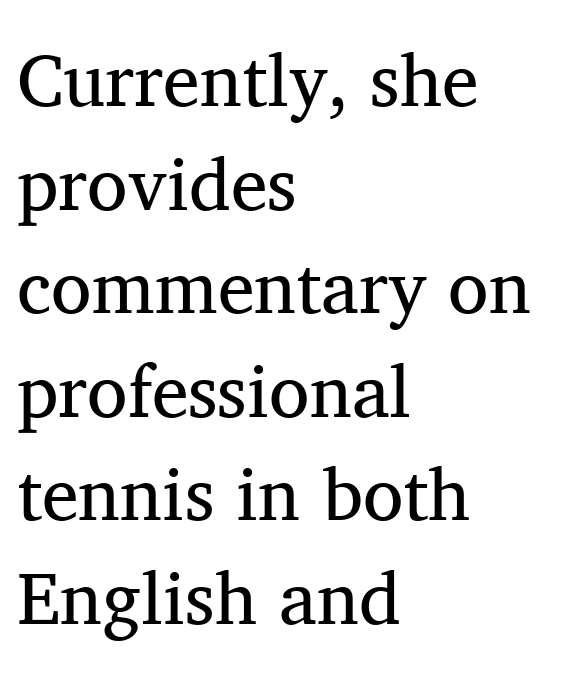
The gap between lines stays unmarked. These lines are rendered in a variable-pitch font. The face looks like a standard text weight, possibly lighter. Casual observation: everything's shoved over to the left. The line-height multiplier appears to be the usual default. Does extra space separate the letters? No, they use regular spacing.
